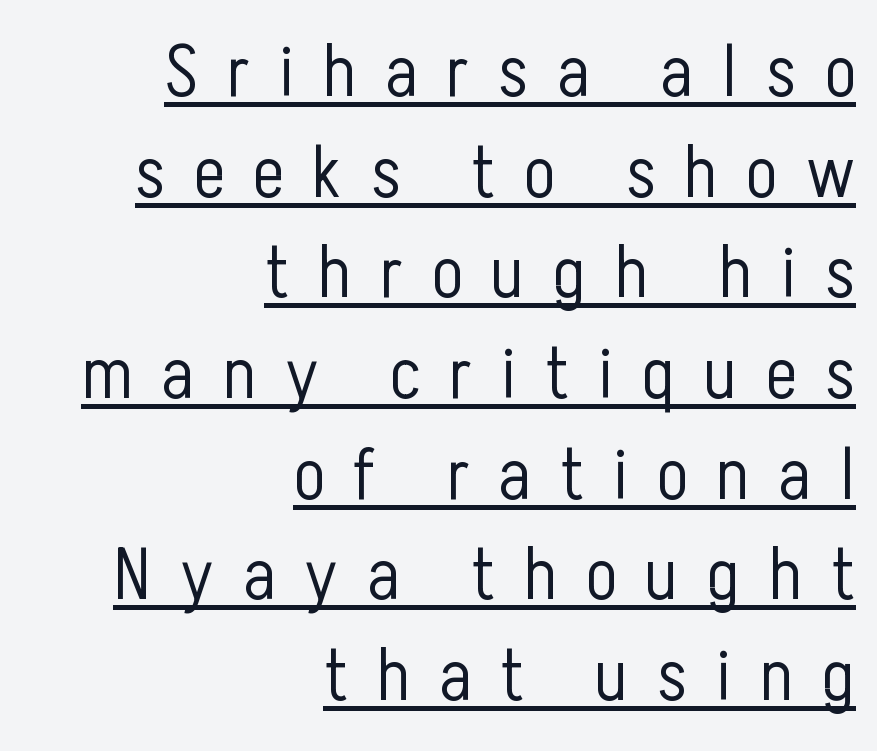
The image shows 74 px light, condensed sans-serif type, upright; set right-aligned, normal line spacing (1.36x), unusually wide letter spacing (+0.39 em), underlined; low stroke contrast and a medium x-height.
